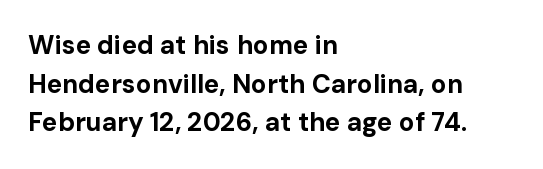
Leading: standard. Glyph-to-glyph distance matches everyday printed text. The face used here has the dense, thick strokes of a bold. These lines stack with their left ends in a neat column.
